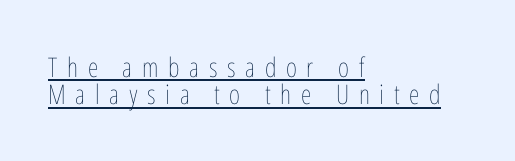
The image shows 27 px text type, upright; set left-aligned, tight line spacing (1.01x), unusually wide letter spacing (+0.36 em), underlined.
